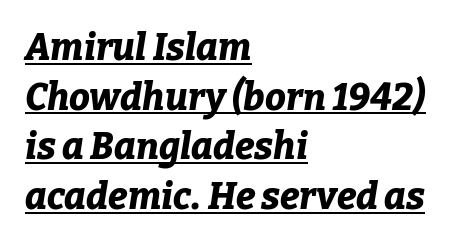
The tracking reads as untouched default to a designer's eye. Is the type bold? Yes — the strokes are clearly thick and heavy. Notice how the stems are inclined rather than vertical — that's the hallmark of italics. A typesetter would call this leading conventional body-copy spacing.
